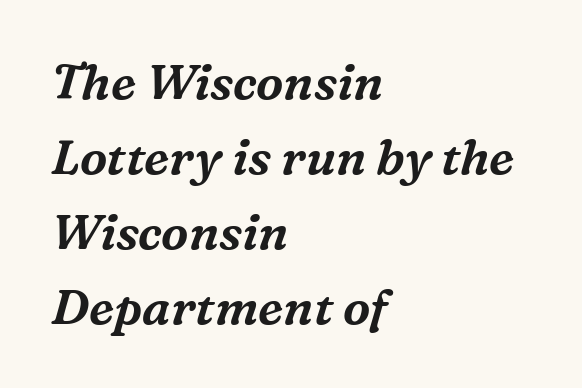
{"serif": "yes", "italic": "yes", "lean": "right", "slant_degrees": 16, "width": "normal", "stroke_contrast": "medium", "x_height": "medium", "monospaced": "no", "underline": "no", "align": "left", "line_spacing": "normal", "line_spacing_ratio": 1.53, "letter_spacing": "normal", "letter_spacing_em": 0.0, "glyph_px": 49}
